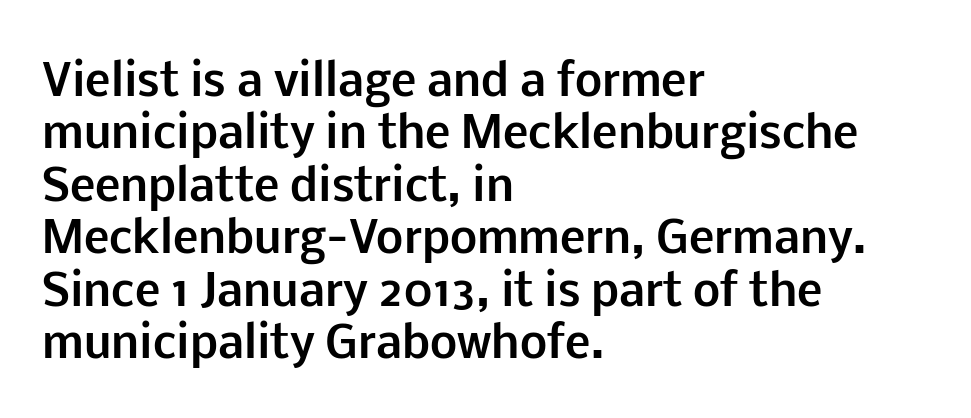
When letters stand straight like this, we call the style roman or upright. This rendering features lettering with no underline. As a designer I'd log this as weight 700, bold. These lines are rendered in a variable-pitch font.
